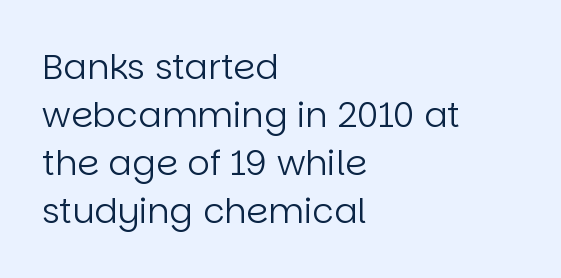
Weight: not bold — regular or lighter. Typeset ragged right — the left edge is the straight one. This block has exactly the height ordinary leading produces. How are the letters spaced? Ordinarily, with no added tracking. The face used here is proportionally spaced, like ordinary book or web type. When letters stand straight like this, we call the style roman or upright.
